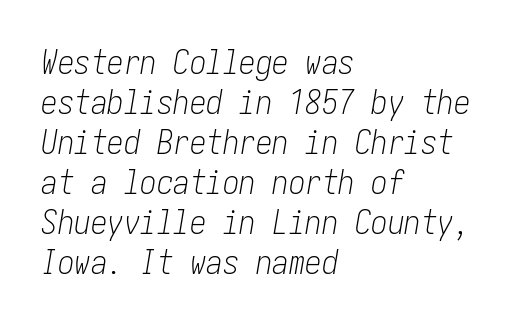
The image shows 33 px light, condensed type, italic (leaning right); set left-aligned, line spacing 1.21x, normal letter spacing, not underlined; low stroke contrast and a medium x-height.
